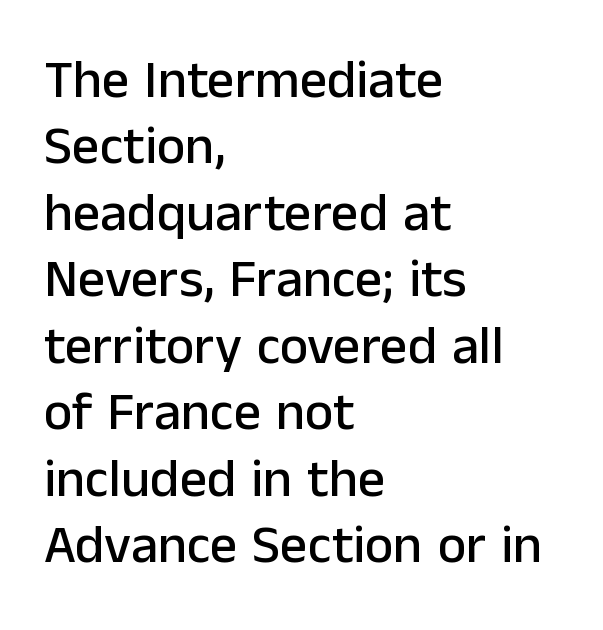
Q: Is the text italic (slanted)? A: No, it is upright.
Q: Is the typeface a serif or a sans-serif typeface? A: Sans-serif.
Q: Is the text underlined? A: No.
Q: How is the paragraph aligned? A: Left-aligned.
Q: Is the spacing between letters normal or unusually wide? A: Normal.
Q: Width (condensed, normal, or wide)? A: Normal.
Q: Stroke contrast? A: Low.
Q: x-height? A: Medium.
Q: Monospaced? A: No.
